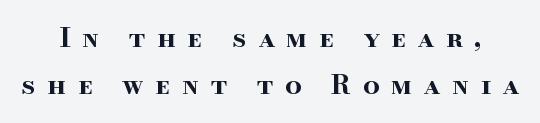
Q: Is the text bold? A: Yes.
Q: Is the text italic (slanted)? A: No, it is upright.
Q: Is the text underlined? A: No.
Q: Is the spacing between letters normal or unusually wide? A: Unusually wide.
